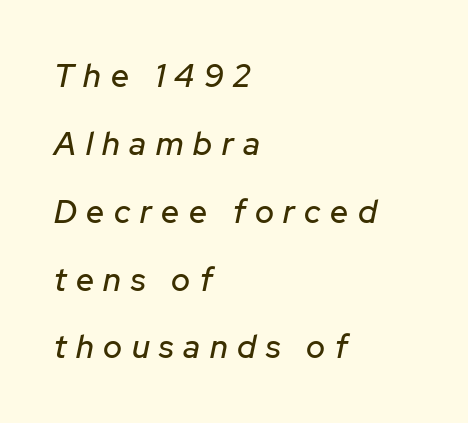
{"italic": "yes", "lean": "right", "slant_degrees": 12, "width": "normal", "stroke_contrast": "low", "x_height": "medium", "monospaced": "no", "underline": "no", "align": "left", "line_spacing": "loose", "line_spacing_ratio": 2.12, "letter_spacing": "wide", "letter_spacing_em": 0.3, "glyph_px": 32}
